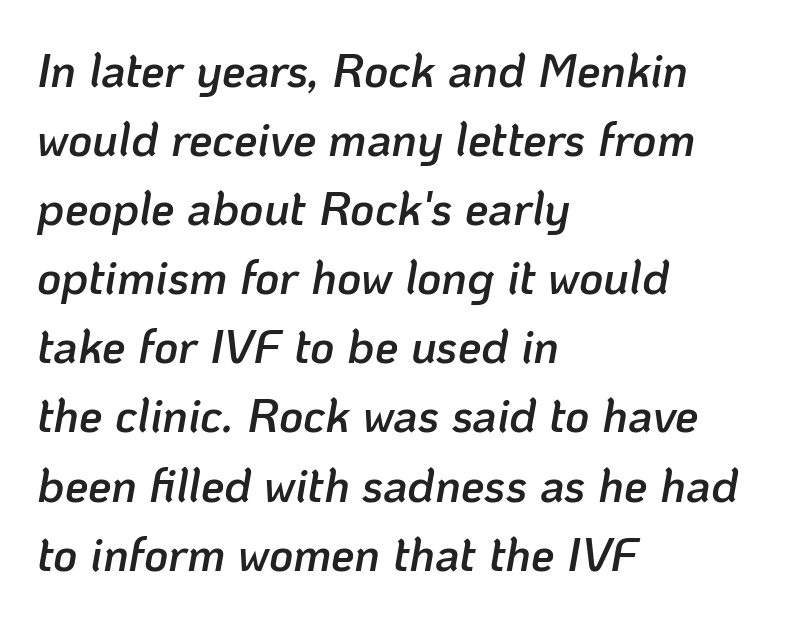
Q: Is the text bold? A: Semi-bold.
Q: Is the text italic (slanted)? A: Yes, it leans right by about 10 degrees.
Q: Is the text underlined? A: No.
Q: How is the paragraph aligned? A: Left-aligned.
Q: Is the spacing between letters normal or unusually wide? A: Normal.
Q: Is the spacing between lines tight, normal or loose? A: Normal.
Q: Width (condensed, normal, or wide)? A: Normal.
Q: Stroke contrast? A: Low.
Q: x-height? A: Medium.
Q: Monospaced? A: No.
